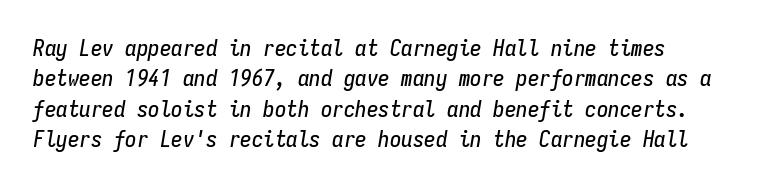
{"italic": "yes", "lean": "right", "slant_degrees": 9, "underline": "no", "line_spacing": "normal", "line_spacing_ratio": 1.32, "letter_spacing": "normal", "letter_spacing_em": 0.0, "glyph_px": 23}
